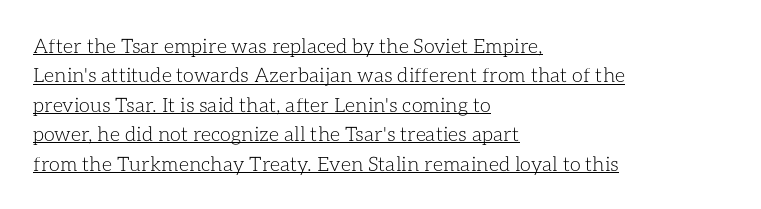
The image shows 20 px text type, upright; set left-aligned, normal line spacing (1.47x), normal letter spacing, underlined.
